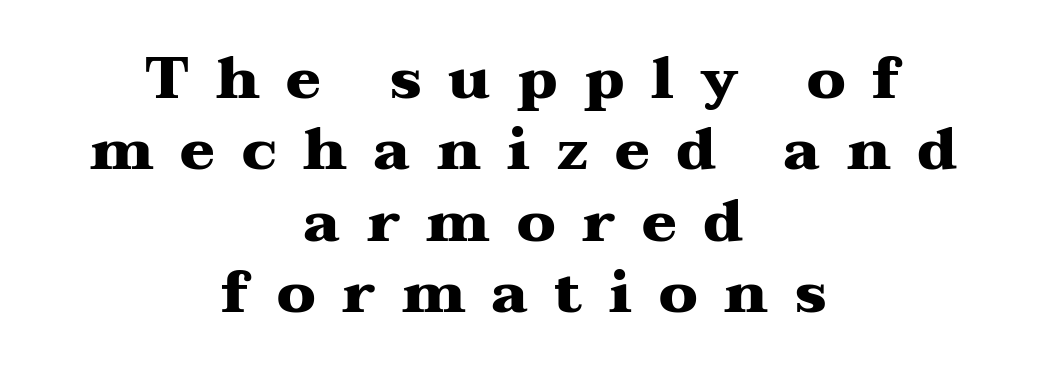
{"serif": "yes", "italic": "no", "bold": "yes", "weight": "heavy", "width": "wide", "stroke_contrast": "medium", "x_height": "medium", "monospaced": "no", "underline": "no", "align": "center", "line_spacing_ratio": 1.23, "letter_spacing": "wide", "letter_spacing_em": 0.46, "glyph_px": 58}
